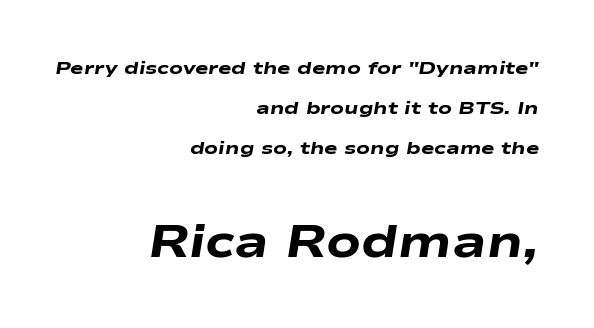
{"italic": "yes", "lean": "right", "slant_degrees": 9, "bold": "yes", "weight": "heavy", "width": "wide", "stroke_contrast": "low", "x_height": "medium", "monospaced": "no", "underline": "no", "align": "right", "line_spacing": "loose", "line_spacing_ratio": 2.22, "letter_spacing": "normal", "letter_spacing_em": 0.0, "larger_block": "second", "size_ratio": 2.5, "glyph_px": 45}
